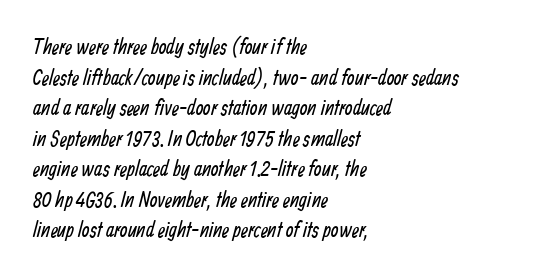
Q: Is the text bold? A: No.
Q: Is the text underlined? A: No.
Q: How is the paragraph aligned? A: Left-aligned.
Q: Is the spacing between letters normal or unusually wide? A: Normal.
Q: Is the spacing between lines tight, normal or loose? A: Normal.
